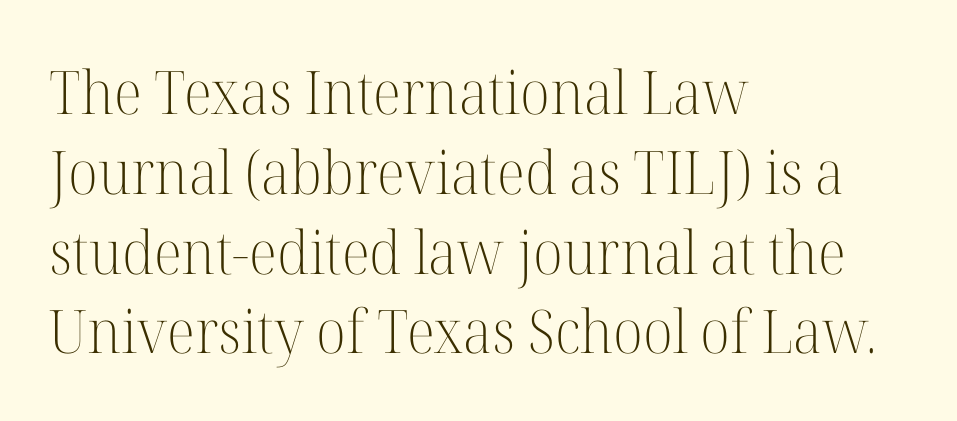
{"serif": "yes", "italic": "no", "bold": "no", "weight": "light", "width": "normal", "stroke_contrast": "high", "x_height": "medium", "monospaced": "no", "underline": "no", "align": "left", "line_spacing": "normal", "line_spacing_ratio": 1.33, "letter_spacing": "normal", "letter_spacing_em": 0.0, "glyph_px": 60}
